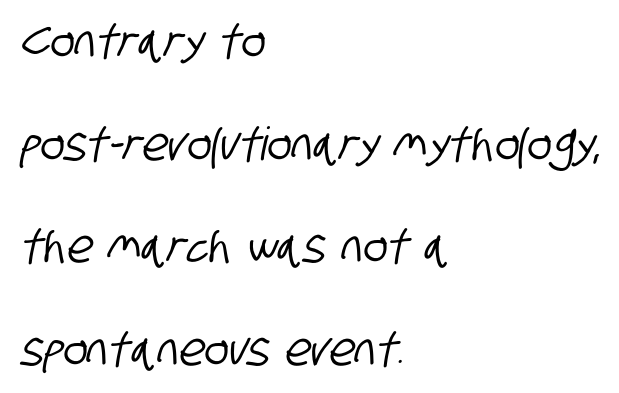
The image shows 46 px condensed sans-serif type; set left-aligned, loose line spacing (2.23x), normal letter spacing, not underlined; low stroke contrast and a large x-height.
